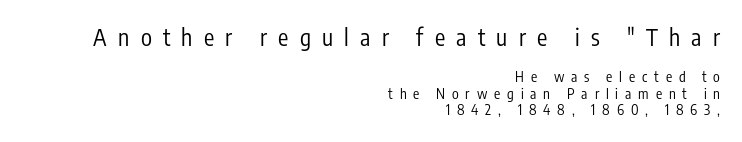
{"italic": "no", "bold": "no", "underline": "no", "align": "right", "line_spacing_ratio": 1.17, "letter_spacing": "wide", "letter_spacing_em": 0.49, "larger_block": "first", "size_ratio": 1.64, "glyph_px": 23}
